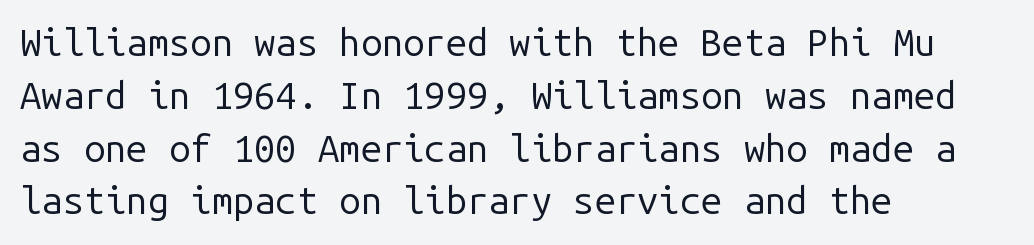
Q: Is the text bold? A: No.
Q: Is the text italic (slanted)? A: No, it is upright.
Q: Is the typeface a serif or a sans-serif typeface? A: Sans-serif.
Q: Is the text underlined? A: No.
Q: How is the paragraph aligned? A: Left-aligned.
Q: Is the spacing between letters normal or unusually wide? A: Normal.
Q: Is the spacing between lines tight, normal or loose? A: Normal.
Q: Width (condensed, normal, or wide)? A: Normal.
Q: Stroke contrast? A: Low.
Q: x-height? A: Medium.
Q: Monospaced? A: Yes.
